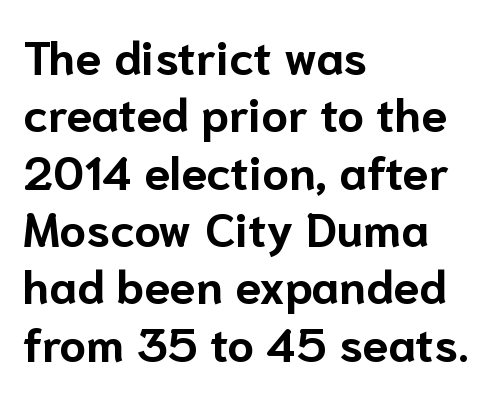
Q: Is the text bold? A: Yes.
Q: Is the text italic (slanted)? A: No, it is upright.
Q: Is the typeface a serif or a sans-serif typeface? A: Sans-serif.
Q: Is the text underlined? A: No.
Q: How is the paragraph aligned? A: Left-aligned.
Q: Is the spacing between letters normal or unusually wide? A: Normal.
Q: Width (condensed, normal, or wide)? A: Normal.
Q: Stroke contrast? A: Low.
Q: x-height? A: Medium.
Q: Monospaced? A: No.
